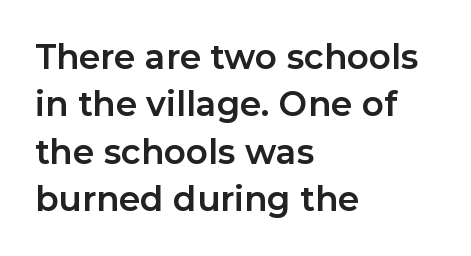
Q: Is the text bold? A: Yes.
Q: Is the text italic (slanted)? A: No, it is upright.
Q: Is the typeface a serif or a sans-serif typeface? A: Sans-serif.
Q: Is the text underlined? A: No.
Q: How is the paragraph aligned? A: Left-aligned.
Q: Is the spacing between letters normal or unusually wide? A: Normal.
Q: Is the spacing between lines tight, normal or loose? A: Normal.
Q: Width (condensed, normal, or wide)? A: Normal.
Q: Stroke contrast? A: Low.
Q: x-height? A: Medium.
Q: Monospaced? A: No.
